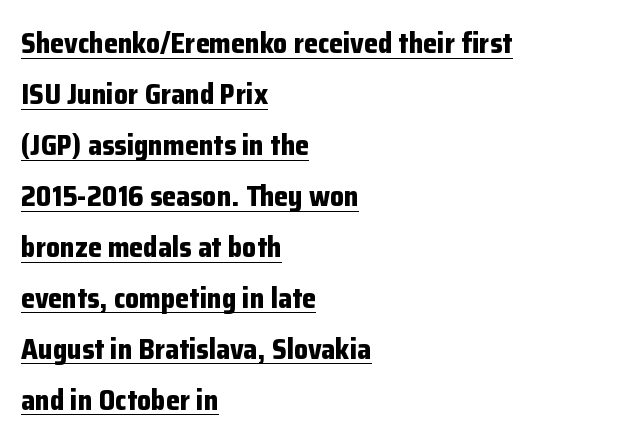
{"serif": "no", "italic": "no", "bold": "yes", "weight": "bold", "width": "normal", "stroke_contrast": "low", "x_height": "medium", "monospaced": "no", "underline": "yes", "align": "left", "line_spacing_ratio": 1.82, "letter_spacing": "normal", "letter_spacing_em": 0.0, "glyph_px": 28}
